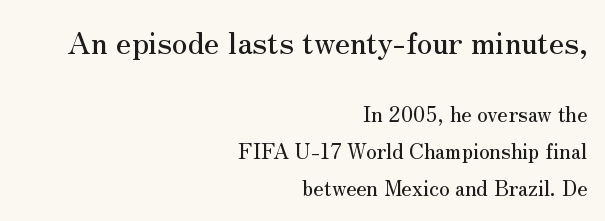
Q: Is the text italic (slanted)? A: No, it is upright.
Q: Is the typeface a serif or a sans-serif typeface? A: Serif.
Q: Is the text underlined? A: No.
Q: How is the paragraph aligned? A: Right-aligned.
Q: Is the spacing between letters normal or unusually wide? A: Normal.
Q: Which block of text is set in a larger size, the first (top) or the second (bottom)? A: The first (top) one.
Q: Width (condensed, normal, or wide)? A: Normal.
Q: Stroke contrast? A: Medium.
Q: x-height? A: Small.
Q: Monospaced? A: No.
